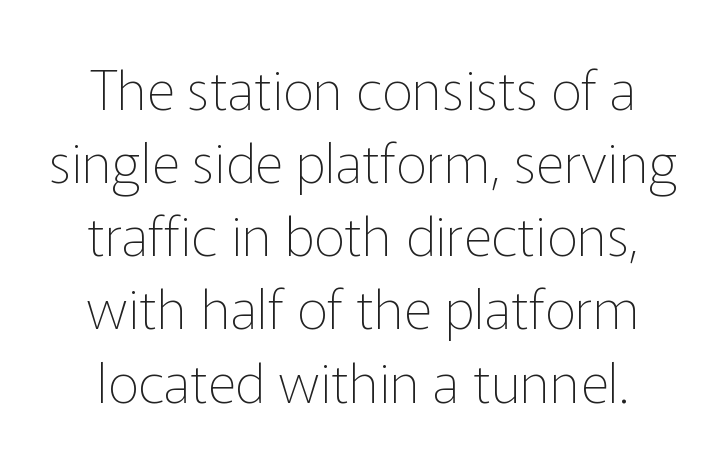
Q: Is the text bold? A: No.
Q: Is the text italic (slanted)? A: No, it is upright.
Q: Is the typeface a serif or a sans-serif typeface? A: Sans-serif.
Q: Is the text underlined? A: No.
Q: Is the spacing between letters normal or unusually wide? A: Normal.
Q: Is the spacing between lines tight, normal or loose? A: Normal.
Q: Width (condensed, normal, or wide)? A: Normal.
Q: Stroke contrast? A: Low.
Q: x-height? A: Medium.
Q: Monospaced? A: No.
